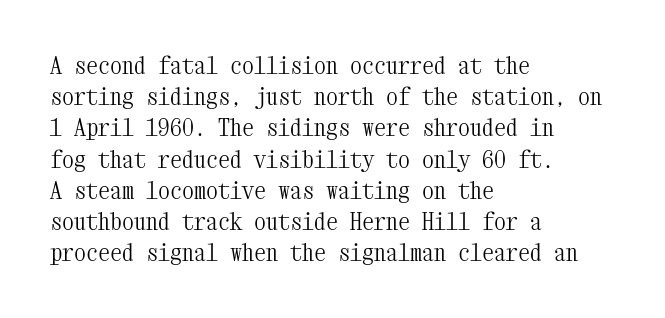
The ragged edge is on the right, which tells us the setting is flush left. The passage shown is not underscored anywhere. These lines were composed using upright roman letters. This sample uses plain, unmodified letter spacing. Reading down the column, the eye jumps a familiar distance to each next line.
